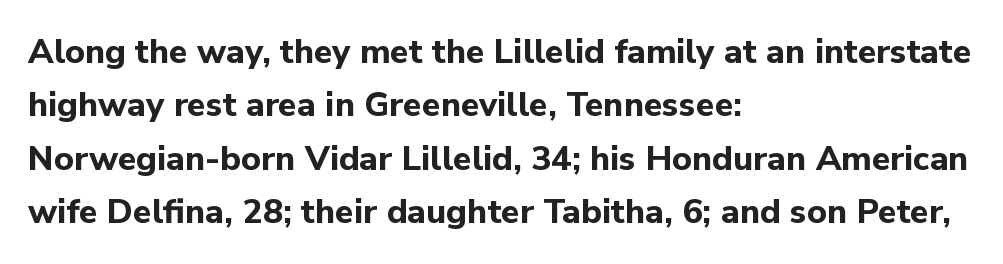
The letters advance in unequal steps, a hallmark of proportional type. Layout note: lines flush left. You can tell from the bare stems that sans-serif type was used. Beneath every word, the page is bare. Heft: maximum for text — a bold.
